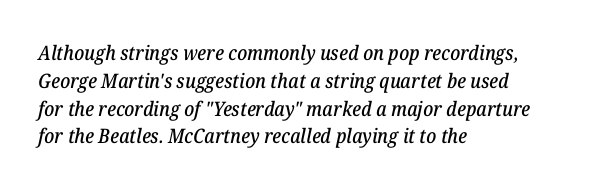
Q: Is the text italic (slanted)? A: Yes, it leans right by about 12 degrees.
Q: Is the text underlined? A: No.
Q: How is the paragraph aligned? A: Left-aligned.
Q: Is the spacing between letters normal or unusually wide? A: Normal.
Q: Is the spacing between lines tight, normal or loose? A: Normal.
